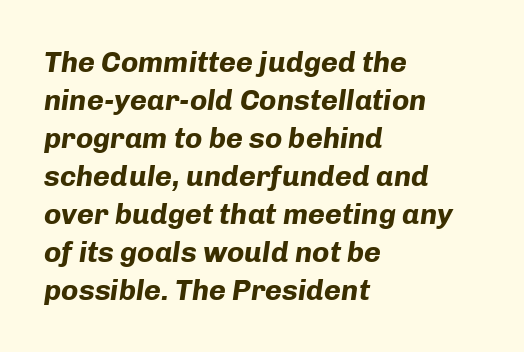
The image shows 29 px bold type, italic (leaning right); set left-aligned, normal line spacing (1.31x), normal letter spacing, not underlined; low stroke contrast and a medium x-height.
